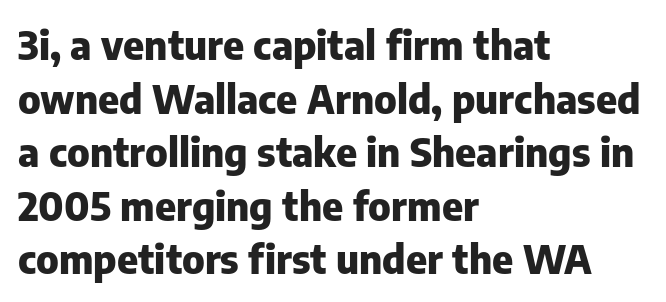
The image shows 40 px heavy sans-serif type, upright; set left-aligned, normal line spacing (1.34x), normal letter spacing, not underlined; low stroke contrast and a medium x-height.
